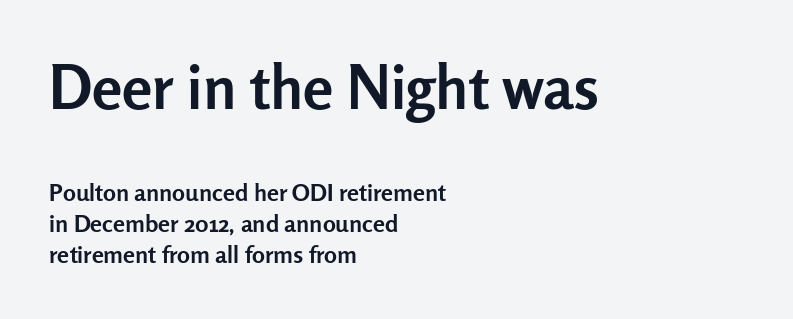
The image shows 61 px semibold sans-serif type, upright; set left-aligned, normal line spacing (1.3x), normal letter spacing, not underlined; the first (top) block is 2.54x larger; low stroke contrast and a medium x-height.
